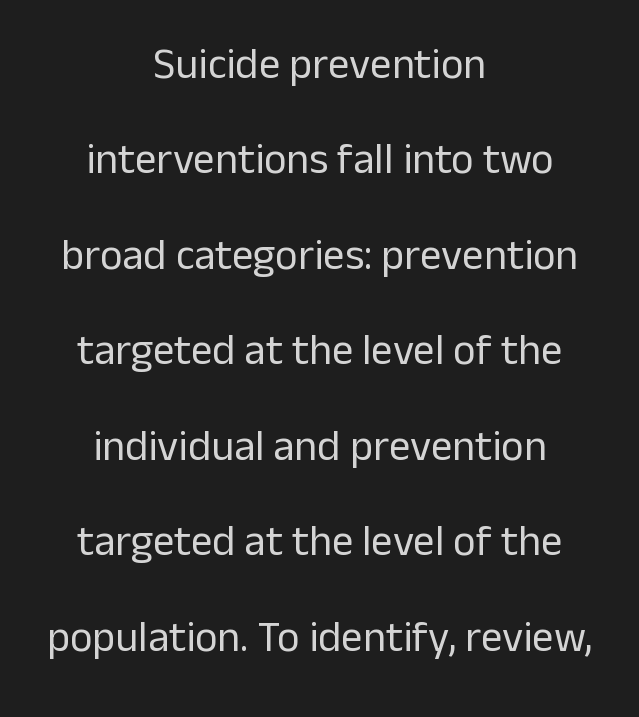
Q: Is the text bold? A: No.
Q: Is the text italic (slanted)? A: No, it is upright.
Q: Is the typeface a serif or a sans-serif typeface? A: Sans-serif.
Q: Is the text underlined? A: No.
Q: How is the paragraph aligned? A: Centered.
Q: Is the spacing between letters normal or unusually wide? A: Normal.
Q: Is the spacing between lines tight, normal or loose? A: Loose.
Q: Width (condensed, normal, or wide)? A: Normal.
Q: Stroke contrast? A: Low.
Q: x-height? A: Medium.
Q: Monospaced? A: No.
